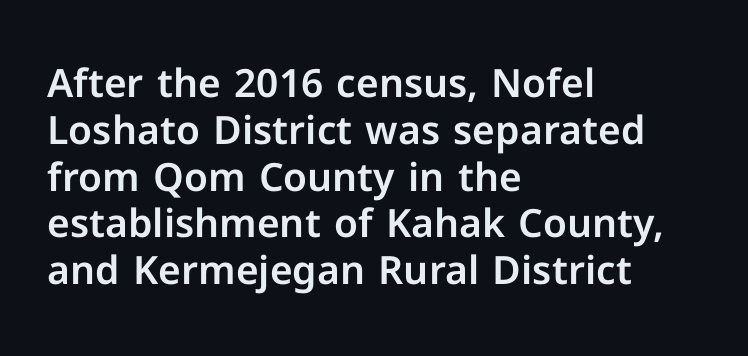
Q: Is the text italic (slanted)? A: No, it is upright.
Q: Is the typeface a serif or a sans-serif typeface? A: Sans-serif.
Q: Is the text underlined? A: No.
Q: How is the paragraph aligned? A: Left-aligned.
Q: Is the spacing between letters normal or unusually wide? A: Normal.
Q: Width (condensed, normal, or wide)? A: Normal.
Q: Stroke contrast? A: Low.
Q: x-height? A: Medium.
Q: Monospaced? A: No.
